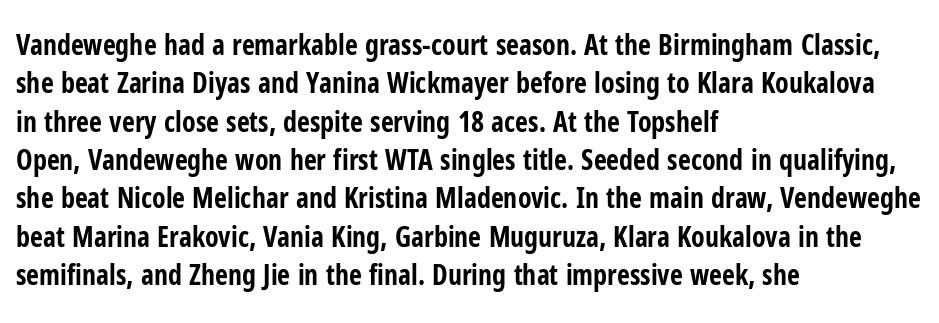
A typesetter would mark this as roman, not italic. These lines are rendered in a variable-pitch font. Stroke thickness is high; the sample reads as a true bold. One glance says typical: line gaps are just what's usual. Regarding serifs, this sample does without them. Tracking value appears to be zero — textbook default spacing.
